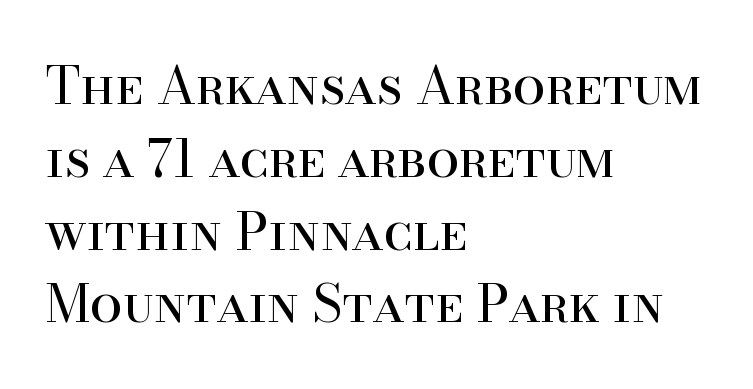
Leftover space on each line is placed entirely after the last word. A serif font was chosen for this passage. A typesetter would call this leading conventional body-copy spacing. Caption: standard tracking, unaltered. Do the characters align in a grid? No, the font is proportional. Stems and bowls with no extra thickness — not bold.
